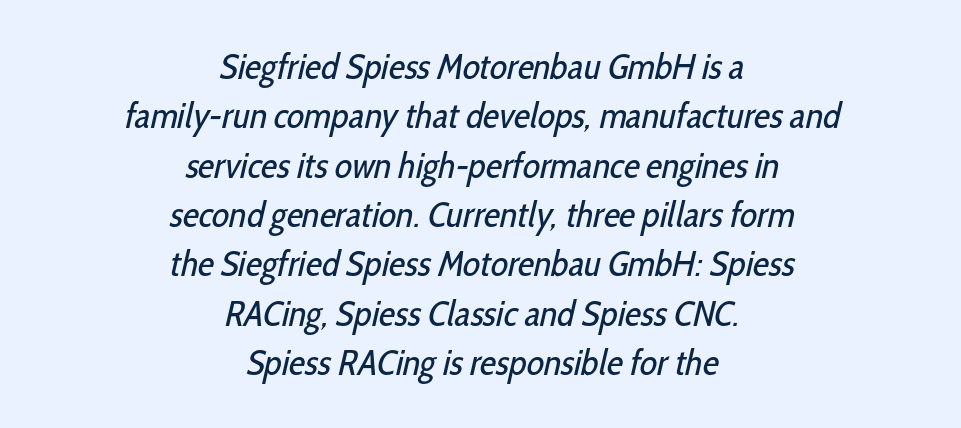
The image shows 36 px regular-weight, condensed sans-serif type; set centered, normal line spacing (1.37x), normal letter spacing, not underlined; low stroke contrast and a medium x-height.
